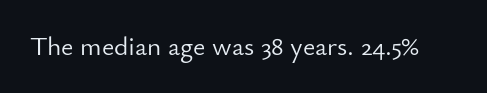
{"italic": "no", "bold": "no", "underline": "no", "letter_spacing": "normal", "letter_spacing_em": 0.0, "glyph_px": 27}
